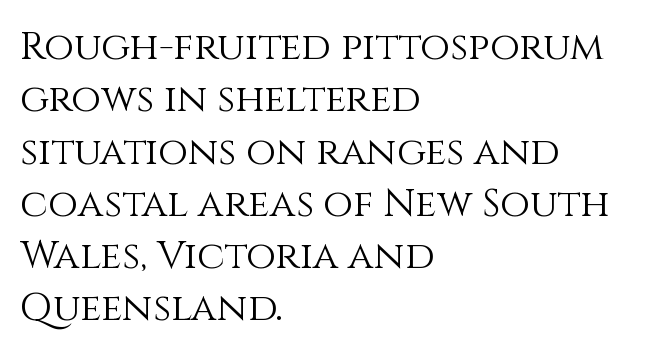
The passage shown is typed in a proportional face where columns would drift. Summary of vertical rhythm: regular, with standard interline spacing. The lettering stays uniformly vertical, giving the passage a roman look. Casual observation: everything's shoved over to the left. Each row of text sits above clean, open space.
